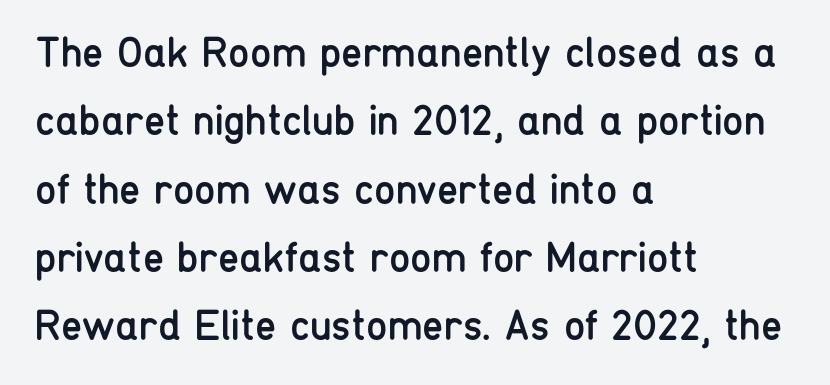
{"serif": "no", "italic": "no", "bold": "no", "weight": "regular", "width": "condensed", "stroke_contrast": "low", "x_height": "medium", "monospaced": "no", "underline": "no", "align": "left", "line_spacing": "normal", "line_spacing_ratio": 1.59, "letter_spacing": "normal", "letter_spacing_em": 0.0, "glyph_px": 43}
